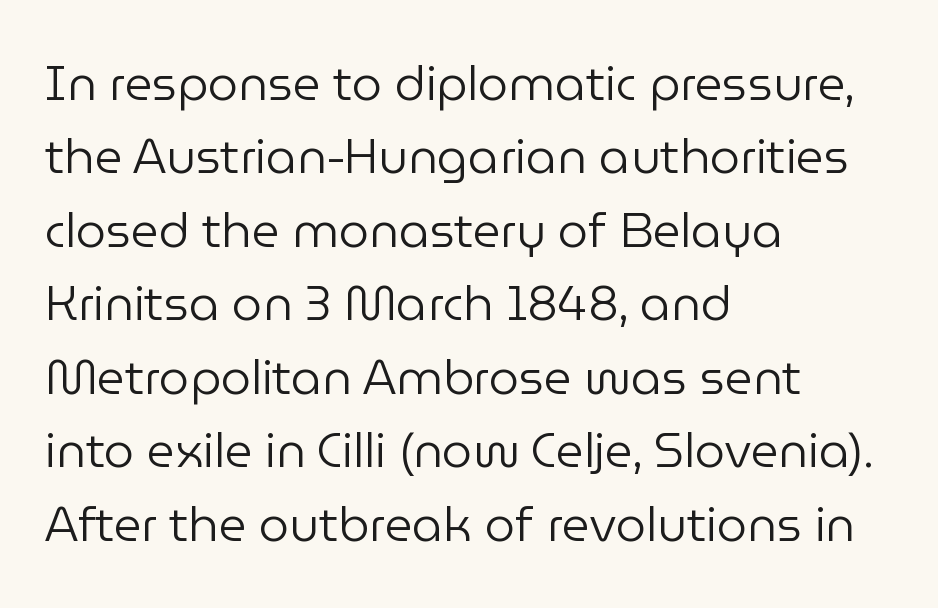
Q: Is the text bold? A: No.
Q: Is the text italic (slanted)? A: No, it is upright.
Q: Is the typeface a serif or a sans-serif typeface? A: Sans-serif.
Q: Is the text underlined? A: No.
Q: How is the paragraph aligned? A: Left-aligned.
Q: Is the spacing between letters normal or unusually wide? A: Normal.
Q: Is the spacing between lines tight, normal or loose? A: Normal.
Q: Width (condensed, normal, or wide)? A: Normal.
Q: Stroke contrast? A: Low.
Q: x-height? A: Medium.
Q: Monospaced? A: No.
